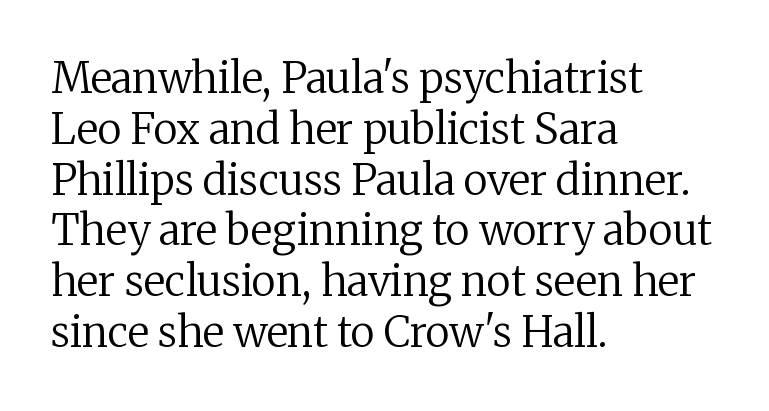
The image shows 42 px regular-weight serif type, upright; set left-aligned, line spacing 1.21x, normal letter spacing, not underlined; medium stroke contrast and a medium x-height.
